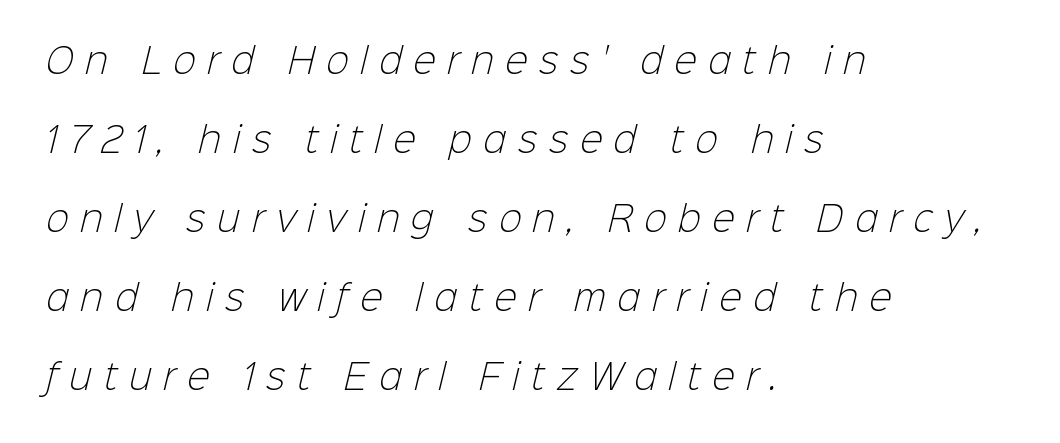
Q: Is the text bold? A: No.
Q: Is the typeface a serif or a sans-serif typeface? A: Sans-serif.
Q: Is the text underlined? A: No.
Q: How is the paragraph aligned? A: Left-aligned.
Q: Is the spacing between letters normal or unusually wide? A: Unusually wide.
Q: Is the spacing between lines tight, normal or loose? A: Loose.
Q: Width (condensed, normal, or wide)? A: Normal.
Q: Stroke contrast? A: Low.
Q: x-height? A: Medium.
Q: Monospaced? A: No.
